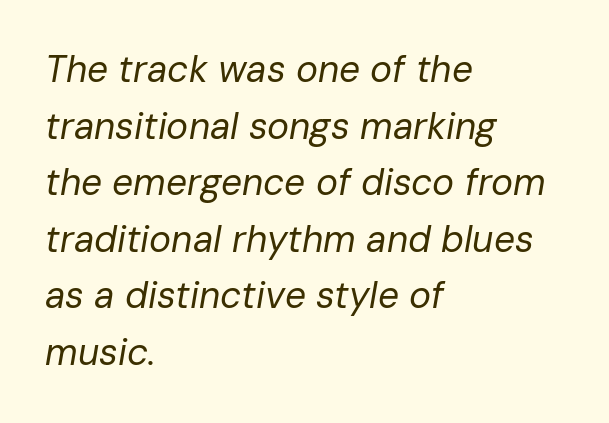
Q: Is the text bold? A: No.
Q: Is the text italic (slanted)? A: Yes, it leans right by about 10 degrees.
Q: Is the text underlined? A: No.
Q: How is the paragraph aligned? A: Left-aligned.
Q: Is the spacing between letters normal or unusually wide? A: Normal.
Q: Is the spacing between lines tight, normal or loose? A: Normal.
Q: Width (condensed, normal, or wide)? A: Normal.
Q: Stroke contrast? A: Low.
Q: x-height? A: Medium.
Q: Monospaced? A: No.
